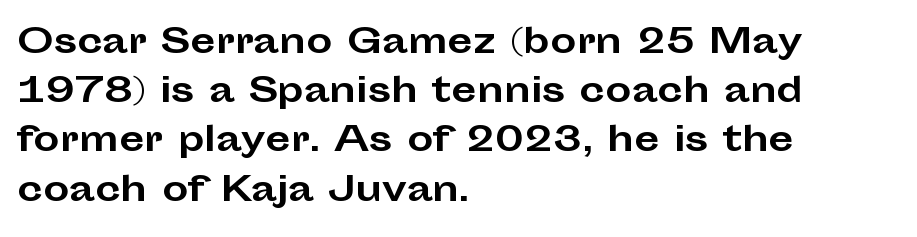
The image shows 33 px bold, wide sans-serif type, upright; set left-aligned, normal line spacing (1.49x), normal letter spacing, not underlined; low stroke contrast and a medium x-height.
